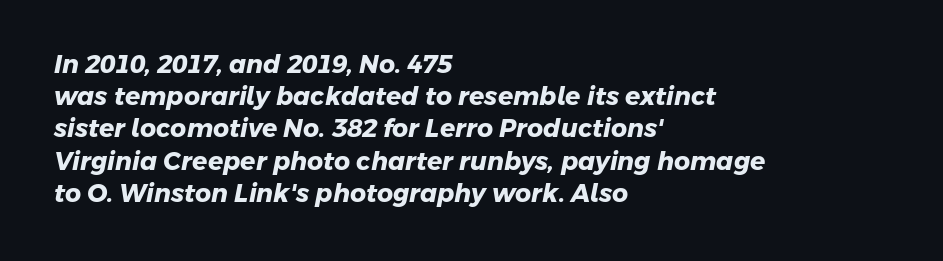
{"bold": "yes", "underline": "no", "align": "left", "line_spacing": "normal", "line_spacing_ratio": 1.29, "letter_spacing": "normal", "letter_spacing_em": 0.0, "glyph_px": 25}
